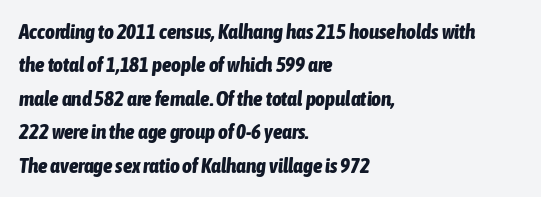
The image shows 21 px bold type, italic (leaning right); set left-aligned, normal line spacing (1.59x), normal letter spacing, not underlined.
